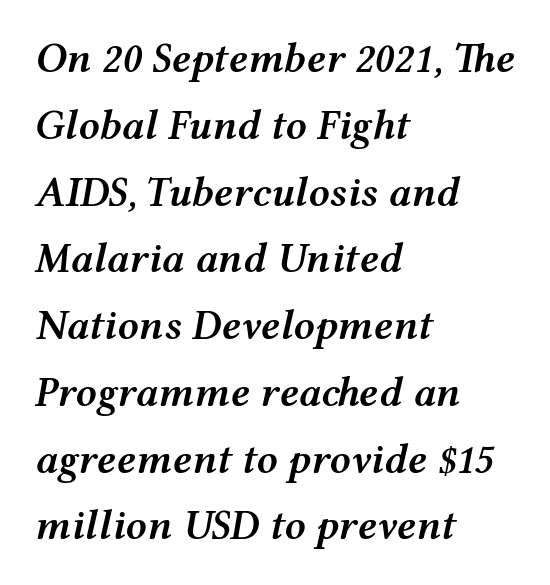
Looks like regular typesetting: each glyph gets only the width it needs. Notice the strokes are somewhat thickened but not fully heavy: this is a semibold. Line starts are locked; line ends wander. The text carries the slant typical of an italic or oblique font. Interline gaps are of average width in this sample.
